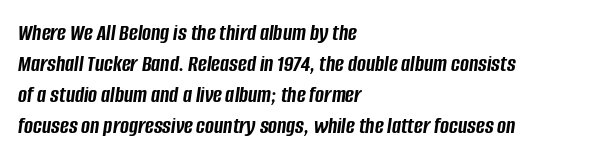
Notice how the passage keeps a crisp vertical edge on the left only. Rule under the text: the space is simply empty. The letters are bold, with thick, heavy strokes. Observe the ordinary spacing: letters are neighbours, not strangers.
